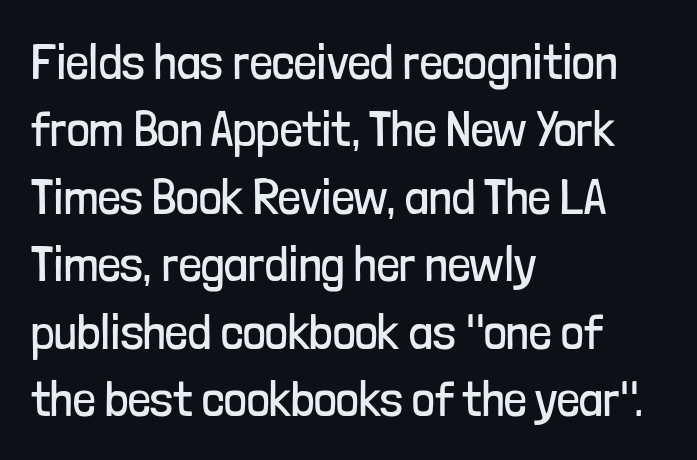
Q: Is the text bold? A: No.
Q: Is the text italic (slanted)? A: No, it is upright.
Q: Is the typeface a serif or a sans-serif typeface? A: Sans-serif.
Q: Is the text underlined? A: No.
Q: How is the paragraph aligned? A: Left-aligned.
Q: Is the spacing between letters normal or unusually wide? A: Normal.
Q: Is the spacing between lines tight, normal or loose? A: Normal.
Q: Width (condensed, normal, or wide)? A: Condensed.
Q: Stroke contrast? A: Low.
Q: x-height? A: Medium.
Q: Monospaced? A: No.
